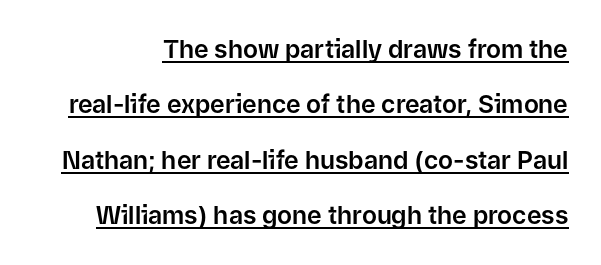
Q: Is the text italic (slanted)? A: No, it is upright.
Q: Is the text underlined? A: Yes.
Q: Is the spacing between letters normal or unusually wide? A: Normal.
Q: Is the spacing between lines tight, normal or loose? A: Loose.
